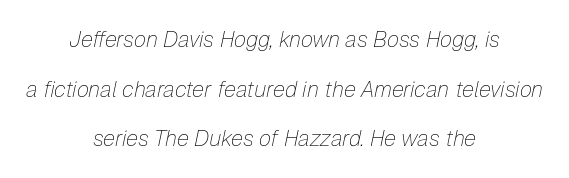
Q: Is the text bold? A: No.
Q: Is the text italic (slanted)? A: Yes, it leans right by about 12 degrees.
Q: Is the text underlined? A: No.
Q: How is the paragraph aligned? A: Centered.
Q: Is the spacing between letters normal or unusually wide? A: Normal.
Q: Is the spacing between lines tight, normal or loose? A: Loose.
